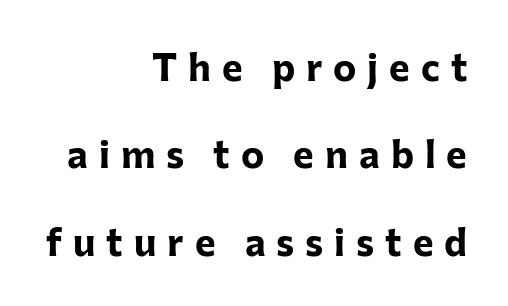
The image shows 39 px bold sans-serif type, upright; set right-aligned, loose line spacing (2.24x), unusually wide letter spacing (+0.28 em), not underlined; low stroke contrast and a medium x-height.
